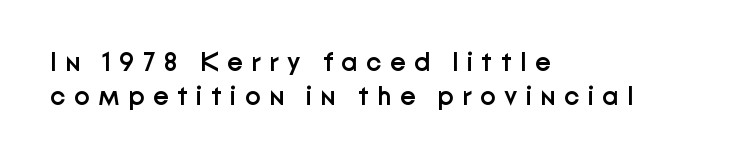
{"italic": "no", "bold": "semi", "underline": "no", "align": "left", "line_spacing": "normal", "line_spacing_ratio": 1.32, "letter_spacing": "wide", "letter_spacing_em": 0.33, "glyph_px": 26}
